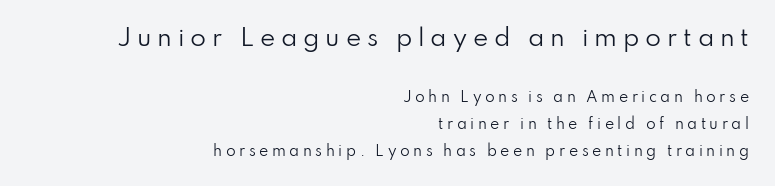
Q: Is the text bold? A: No.
Q: Is the text italic (slanted)? A: No, it is upright.
Q: Is the text underlined? A: No.
Q: How is the paragraph aligned? A: Right-aligned.
Q: Is the spacing between letters normal or unusually wide? A: Unusually wide.
Q: Is the spacing between lines tight, normal or loose? A: Loose.
Q: Which block of text is set in a larger size, the first (top) or the second (bottom)? A: The first (top) one.
